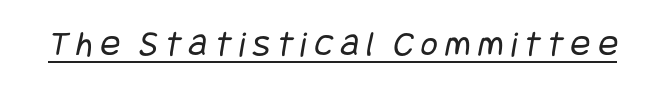
Q: Is the text bold? A: No.
Q: Is the typeface a serif or a sans-serif typeface? A: Sans-serif.
Q: Is the text underlined? A: Yes.
Q: Is the spacing between letters normal or unusually wide? A: Unusually wide.
Q: Width (condensed, normal, or wide)? A: Condensed.
Q: Stroke contrast? A: Low.
Q: x-height? A: Large.
